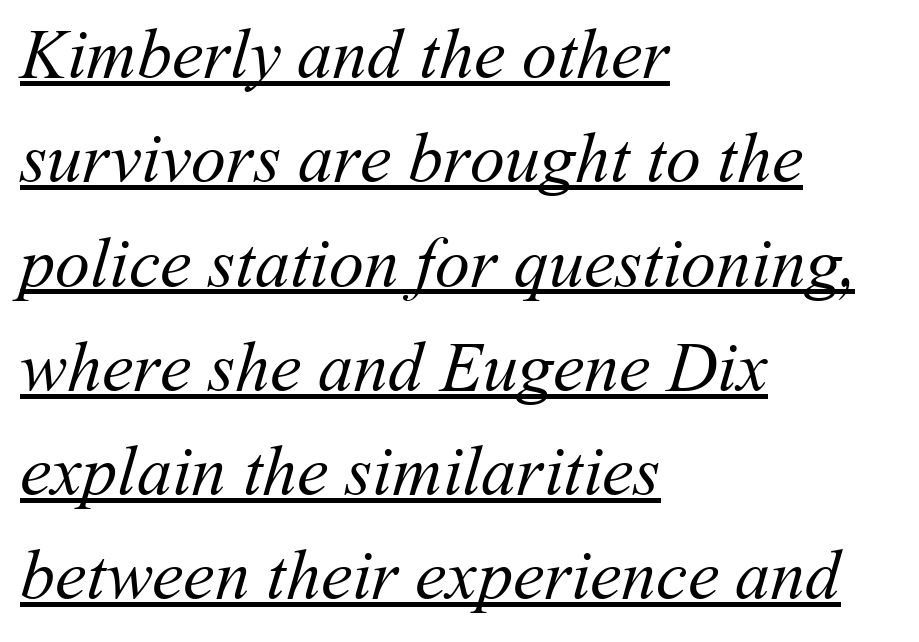
Q: Is the text bold? A: No.
Q: Is the text underlined? A: Yes.
Q: How is the paragraph aligned? A: Left-aligned.
Q: Is the spacing between letters normal or unusually wide? A: Normal.
Q: Is the spacing between lines tight, normal or loose? A: Normal.
Q: Width (condensed, normal, or wide)? A: Normal.
Q: Stroke contrast? A: Medium.
Q: x-height? A: Medium.
Q: Monospaced? A: No.
